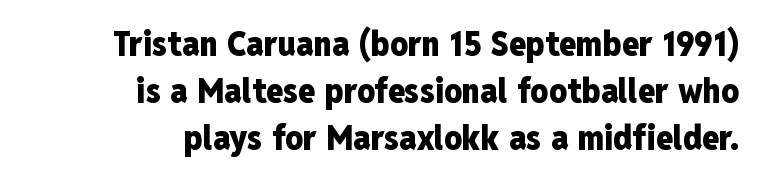
In terms of letterspacing, this is plain default setting. Plenty of ink on the page — the face is bold. Letters rest on an invisible, unmarked baseline. The lines in this sample share a right terminus and differ only in where they begin. The letters advance in unequal steps, a hallmark of proportional type. In terms of letterform style, serifs are entirely absent.
